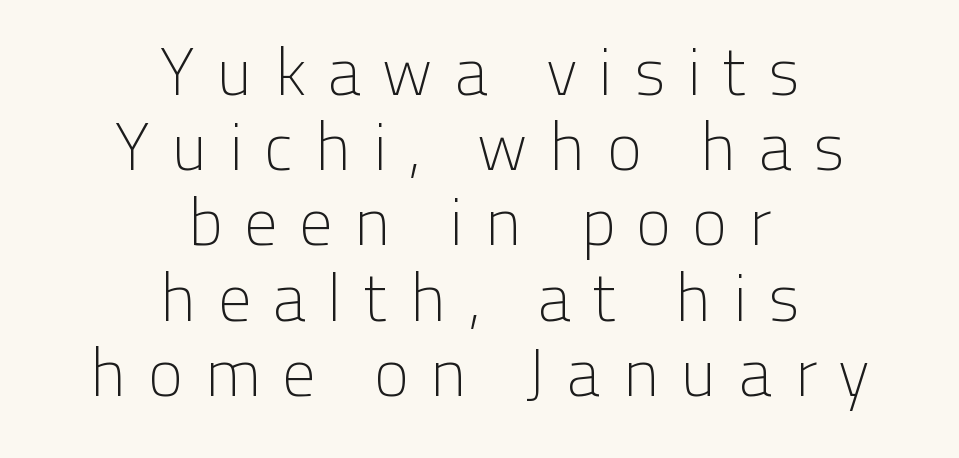
The image shows 66 px light sans-serif type, upright; set centered, tight line spacing (1.14x), unusually wide letter spacing (+0.32 em), not underlined; low stroke contrast and a medium x-height.
